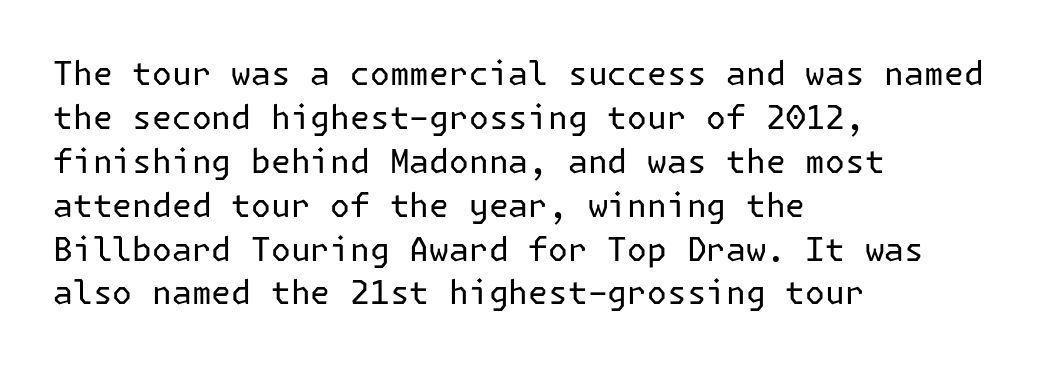
Q: Is the text bold? A: No.
Q: Is the text italic (slanted)? A: No, it is upright.
Q: Is the typeface a serif or a sans-serif typeface? A: Sans-serif.
Q: Is the text underlined? A: No.
Q: How is the paragraph aligned? A: Left-aligned.
Q: Is the spacing between letters normal or unusually wide? A: Normal.
Q: Is the spacing between lines tight, normal or loose? A: Normal.
Q: Width (condensed, normal, or wide)? A: Normal.
Q: Stroke contrast? A: Low.
Q: x-height? A: Medium.
